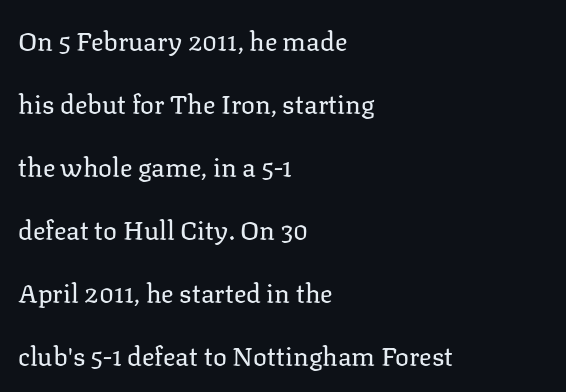
Line spacing here is loose. The face looks like a standard text weight, possibly lighter. The paragraph has a hard left edge and a soft right edge. Italic: no, the glyphs are upright roman. Descenders hang freely into open space.
